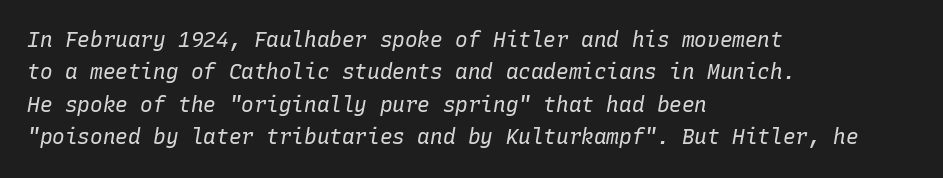
{"italic": "yes", "lean": "right", "slant_degrees": 10, "bold": "no", "underline": "no", "align": "left", "line_spacing": "normal", "line_spacing_ratio": 1.54, "letter_spacing": "normal", "letter_spacing_em": 0.0, "glyph_px": 21}
